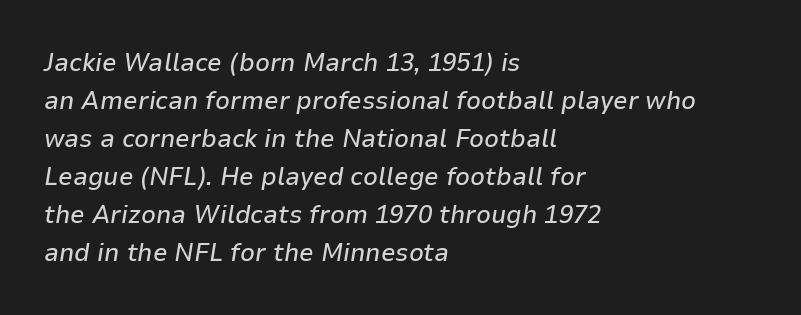
{"italic": "yes", "lean": "right", "slant_degrees": 9, "underline": "no", "align": "left", "line_spacing": "normal", "line_spacing_ratio": 1.46, "letter_spacing": "normal", "letter_spacing_em": 0.0, "glyph_px": 26}
